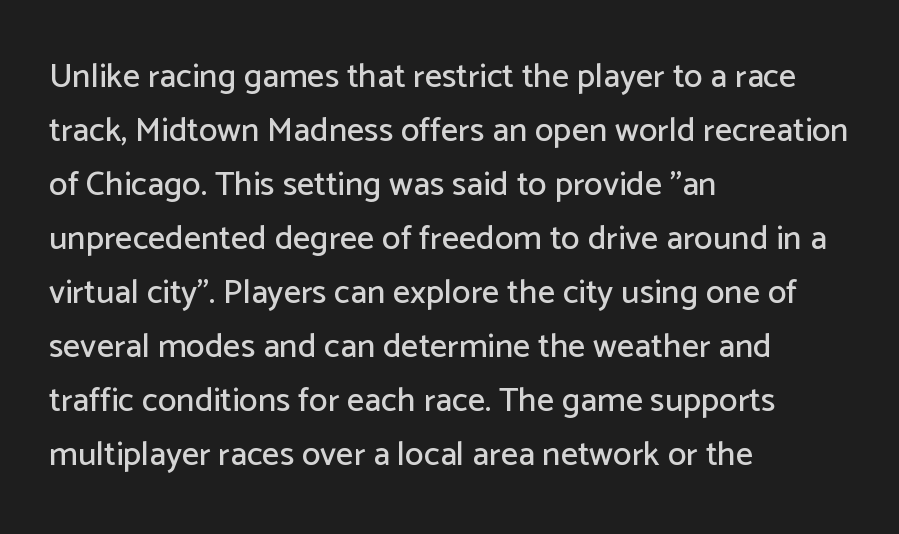
{"serif": "no", "italic": "no", "width": "normal", "stroke_contrast": "low", "x_height": "medium", "monospaced": "no", "underline": "no", "align": "left", "line_spacing": "normal", "line_spacing_ratio": 1.59, "letter_spacing": "normal", "letter_spacing_em": 0.0, "glyph_px": 34}
